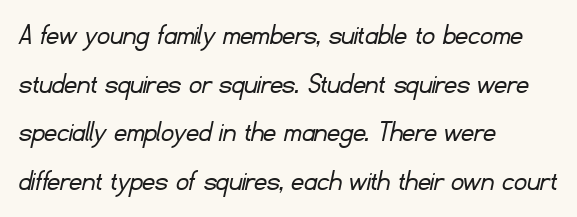
The image shows 31 px light sans-serif type; set left-aligned, normal line spacing (1.57x), normal letter spacing, not underlined; low stroke contrast and a small x-height.
